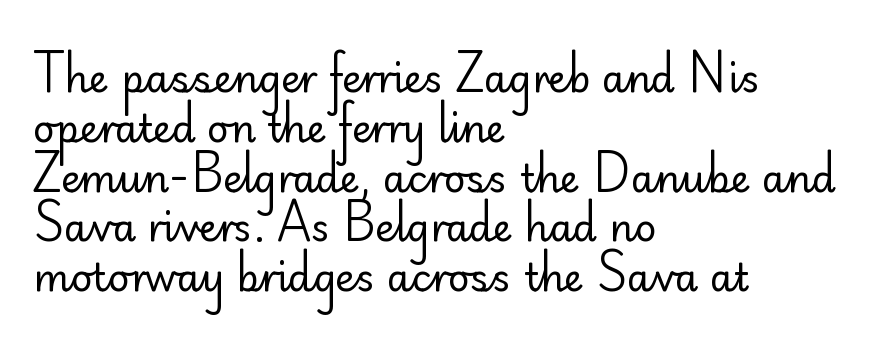
{"serif": "no", "italic": "no", "bold": "no", "weight": "regular", "width": "normal", "stroke_contrast": "low", "x_height": "small", "monospaced": "no", "underline": "no", "align": "left", "line_spacing": "normal", "line_spacing_ratio": 1.31, "letter_spacing": "normal", "letter_spacing_em": 0.0, "glyph_px": 38}
